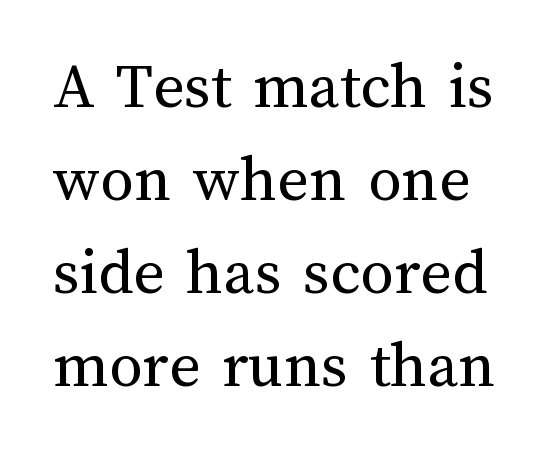
Q: Is the text bold? A: No.
Q: Is the text italic (slanted)? A: No, it is upright.
Q: Is the text underlined? A: No.
Q: Is the spacing between letters normal or unusually wide? A: Normal.
Q: Is the spacing between lines tight, normal or loose? A: Normal.
Q: Width (condensed, normal, or wide)? A: Normal.
Q: Stroke contrast? A: Medium.
Q: x-height? A: Medium.
Q: Monospaced? A: No.
